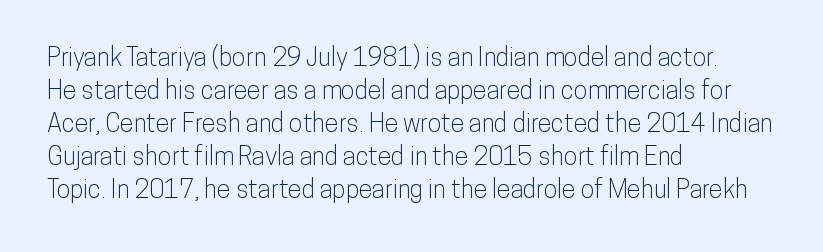
Q: Is the text italic (slanted)? A: No, it is upright.
Q: Is the text underlined? A: No.
Q: How is the paragraph aligned? A: Left-aligned.
Q: Is the spacing between letters normal or unusually wide? A: Normal.
Q: Is the spacing between lines tight, normal or loose? A: Normal.
